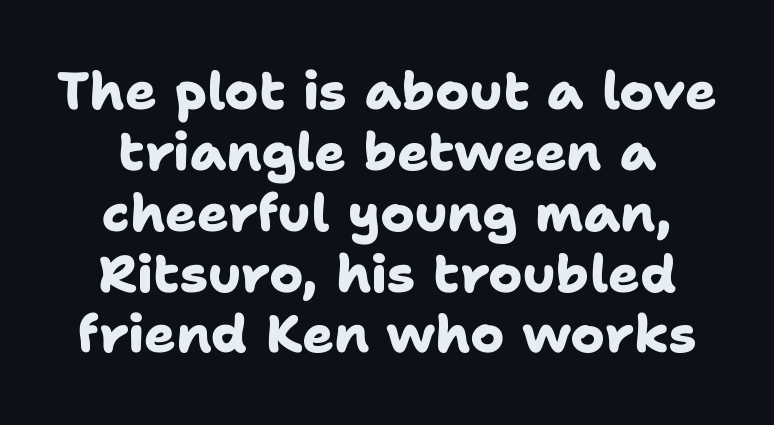
The image shows 52 px heavy sans-serif type; set line spacing 1.17x, normal letter spacing, not underlined; low stroke contrast and a medium x-height.
